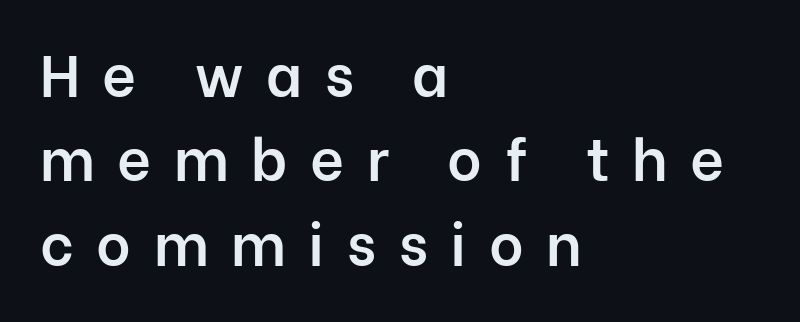
Q: Is the text bold? A: Semi-bold.
Q: Is the text italic (slanted)? A: No, it is upright.
Q: Is the typeface a serif or a sans-serif typeface? A: Sans-serif.
Q: Is the text underlined? A: No.
Q: How is the paragraph aligned? A: Left-aligned.
Q: Is the spacing between letters normal or unusually wide? A: Unusually wide.
Q: Is the spacing between lines tight, normal or loose? A: Normal.
Q: Width (condensed, normal, or wide)? A: Normal.
Q: Stroke contrast? A: Low.
Q: x-height? A: Medium.
Q: Monospaced? A: No.
